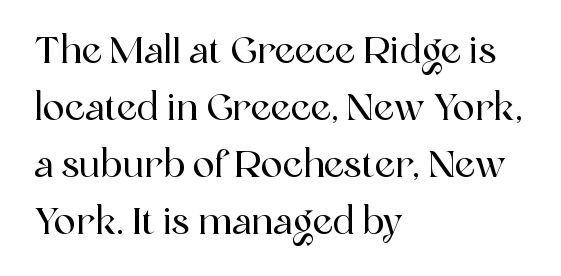
The image shows 36 px serif type, upright; set left-aligned, normal line spacing (1.58x), normal letter spacing, not underlined; a medium x-height.
